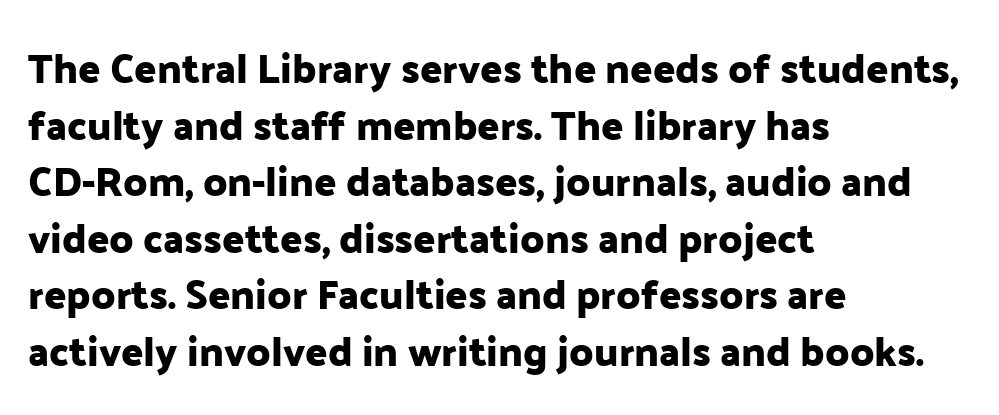
Reading down the block, your eye returns to a fixed left position each line. Note: no serifs on the glyphs. Caption: standard tracking, unaltered. These lines sit exactly where default settings would place them. Is this a fixed-width face? No — the glyphs have proportional, varying widths. Plain, unruled lines of type.
